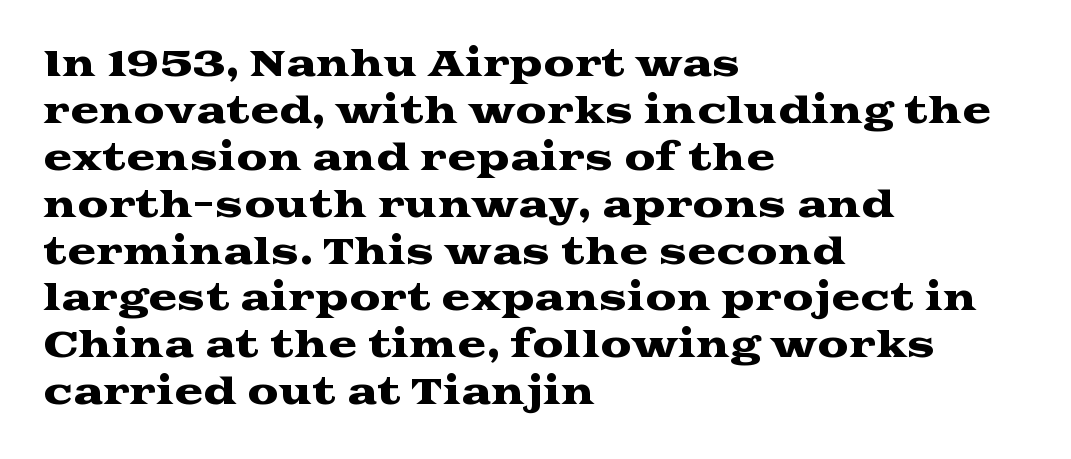
Q: Is the text italic (slanted)? A: No, it is upright.
Q: Is the typeface a serif or a sans-serif typeface? A: Serif.
Q: Is the text underlined? A: No.
Q: How is the paragraph aligned? A: Left-aligned.
Q: Is the spacing between letters normal or unusually wide? A: Normal.
Q: Is the spacing between lines tight, normal or loose? A: Normal.
Q: Width (condensed, normal, or wide)? A: Wide.
Q: Stroke contrast? A: Medium.
Q: x-height? A: Medium.
Q: Monospaced? A: No.
